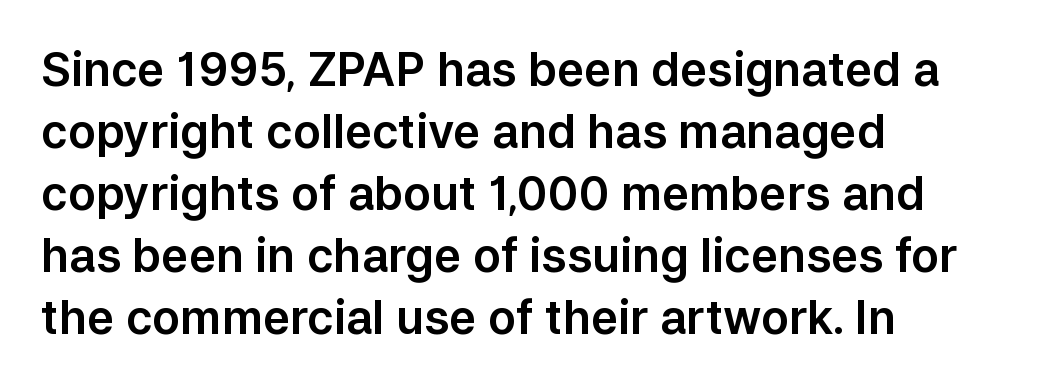
{"serif": "no", "italic": "no", "width": "normal", "stroke_contrast": "low", "x_height": "medium", "monospaced": "no", "underline": "no", "align": "left", "line_spacing": "normal", "line_spacing_ratio": 1.35, "letter_spacing": "normal", "letter_spacing_em": 0.0, "glyph_px": 46}
